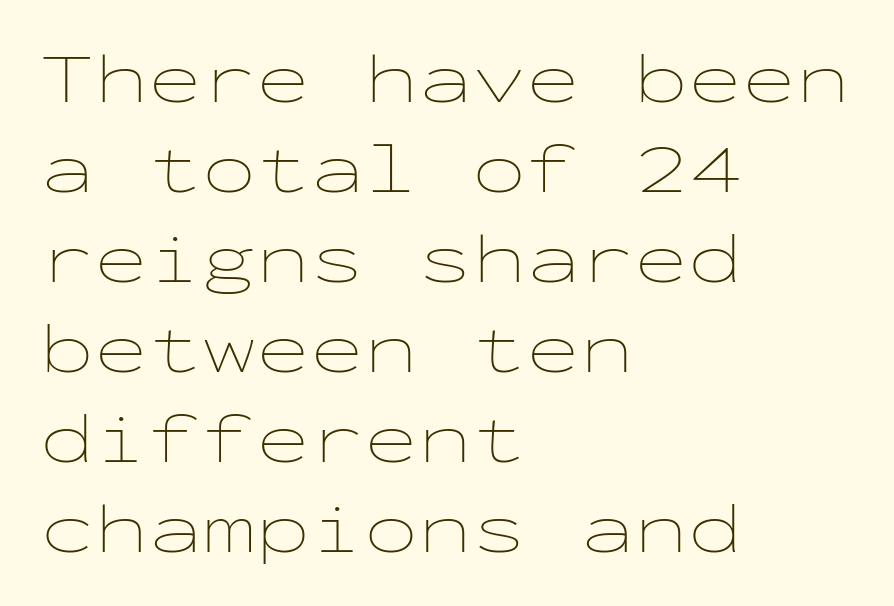
The image shows 72 px thin, wide type, upright, monospaced; set left-aligned, normal line spacing (1.25x), normal letter spacing, not underlined; low stroke contrast and a medium x-height.
